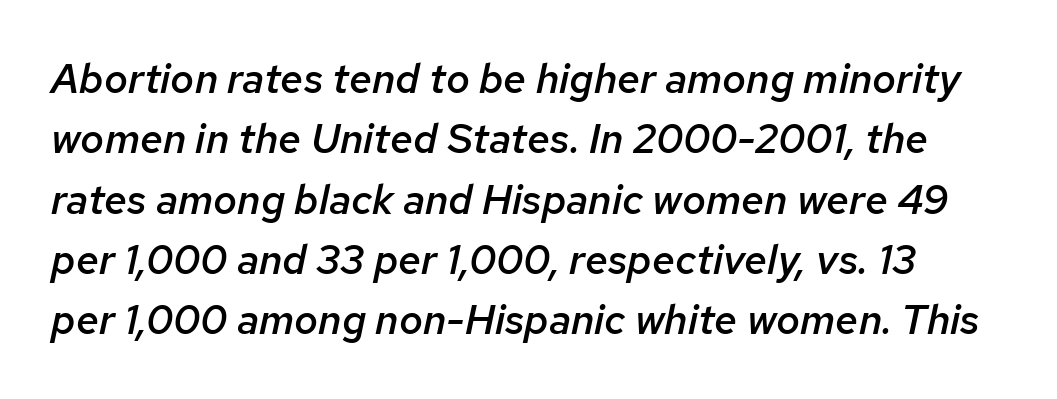
Q: Is the text bold? A: Semi-bold.
Q: Is the text italic (slanted)? A: Yes, it leans right by about 12 degrees.
Q: Is the text underlined? A: No.
Q: Is the spacing between letters normal or unusually wide? A: Normal.
Q: Is the spacing between lines tight, normal or loose? A: Normal.
Q: Width (condensed, normal, or wide)? A: Normal.
Q: Stroke contrast? A: Low.
Q: x-height? A: Medium.
Q: Monospaced? A: No.
